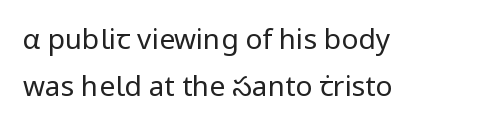
The image shows 28 px regular-weight sans-serif type, upright; set left-aligned, normal line spacing (1.69x), normal letter spacing, not underlined; low stroke contrast and a medium x-height.
